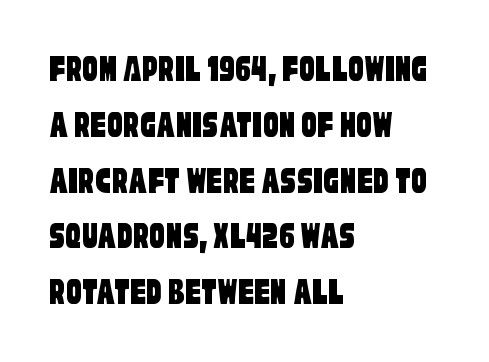
Q: Is the typeface a serif or a sans-serif typeface? A: Sans-serif.
Q: Is the text underlined? A: No.
Q: How is the paragraph aligned? A: Left-aligned.
Q: Is the spacing between letters normal or unusually wide? A: Normal.
Q: Is the spacing between lines tight, normal or loose? A: Normal.
Q: Width (condensed, normal, or wide)? A: Condensed.
Q: Stroke contrast? A: Low.
Q: x-height? A: Large.
Q: Monospaced? A: No.
